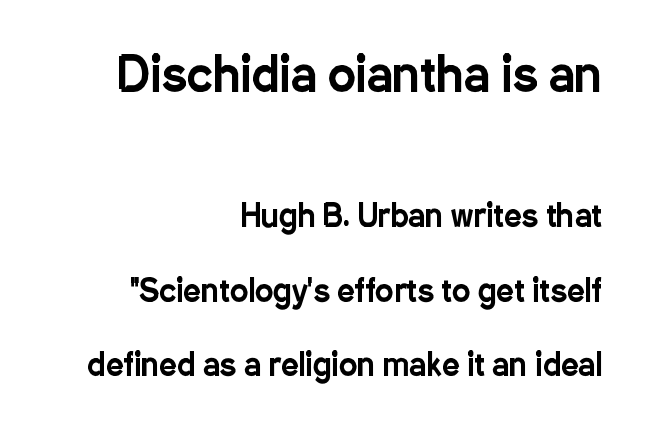
{"serif": "no", "italic": "no", "width": "condensed", "stroke_contrast": "low", "x_height": "medium", "monospaced": "no", "underline": "no", "align": "right", "line_spacing": "loose", "line_spacing_ratio": 2.4, "letter_spacing": "normal", "letter_spacing_em": 0.0, "larger_block": "first", "size_ratio": 1.52, "glyph_px": 47}
